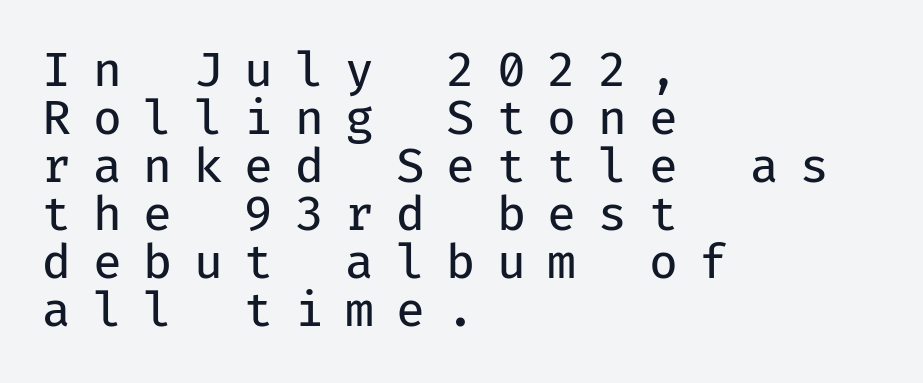
The image shows 47 px regular-weight sans-serif type, upright, monospaced; set left-aligned, tight line spacing (1.02x), unusually wide letter spacing (+0.46 em), not underlined; low stroke contrast and a medium x-height.
